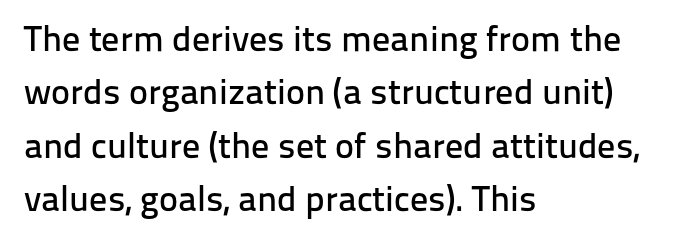
Check the space under the baseline: it is left empty. This sample uses an upright cut, with every glyph sitting square on the baseline. Interline gaps are of average width in this sample. Caption: standard tracking, unaltered. The rendering shows plain stroke endings on the letterforms — a sans-serif design.
